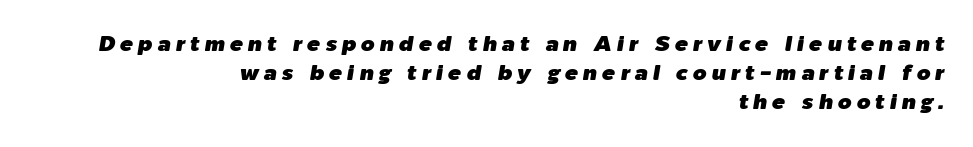
The image shows 22 px text type, italic (leaning right); set right-aligned, normal line spacing (1.32x), unusually wide letter spacing (+0.22 em), not underlined.
